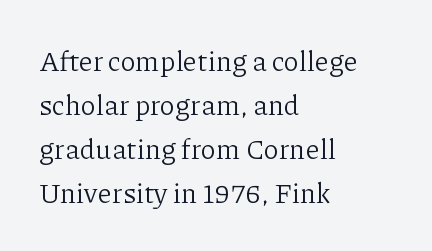
Q: Is the text bold? A: No.
Q: Is the text italic (slanted)? A: No, it is upright.
Q: Is the typeface a serif or a sans-serif typeface? A: Serif.
Q: Is the text underlined? A: No.
Q: How is the paragraph aligned? A: Left-aligned.
Q: Is the spacing between letters normal or unusually wide? A: Normal.
Q: Is the spacing between lines tight, normal or loose? A: Normal.
Q: Width (condensed, normal, or wide)? A: Normal.
Q: Stroke contrast? A: Low.
Q: x-height? A: Medium.
Q: Monospaced? A: No.
